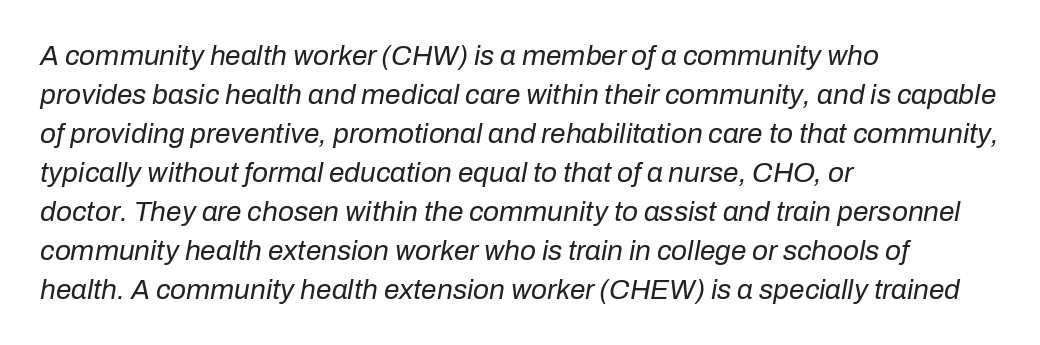
The image shows 28 px regular-weight type, italic (leaning right); set left-aligned, normal line spacing (1.39x), normal letter spacing, not underlined; low stroke contrast and a medium x-height.
